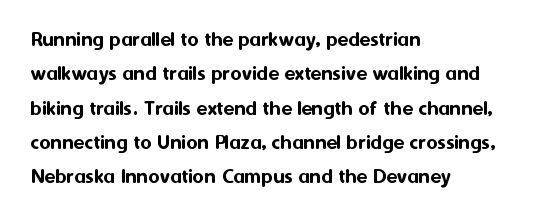
{"italic": "no", "underline": "no", "align": "left", "line_spacing": "normal", "line_spacing_ratio": 1.56, "letter_spacing": "normal", "letter_spacing_em": 0.0, "glyph_px": 22}
